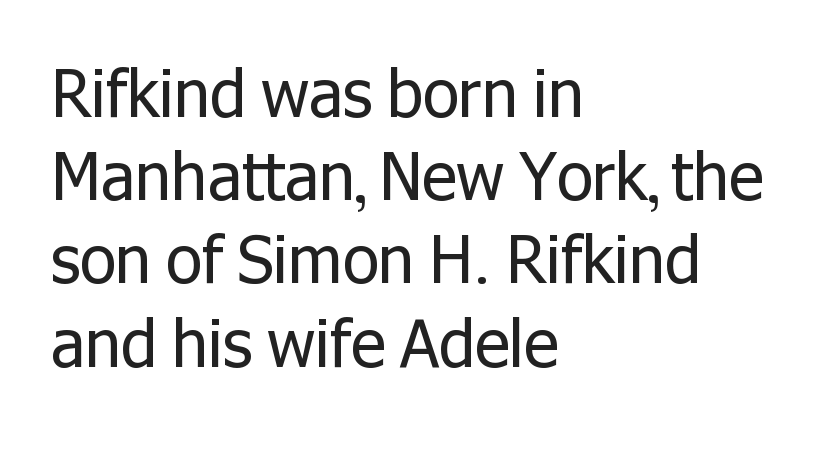
Q: Is the text bold? A: No.
Q: Is the text italic (slanted)? A: No, it is upright.
Q: Is the typeface a serif or a sans-serif typeface? A: Sans-serif.
Q: Is the text underlined? A: No.
Q: How is the paragraph aligned? A: Left-aligned.
Q: Is the spacing between letters normal or unusually wide? A: Normal.
Q: Is the spacing between lines tight, normal or loose? A: Normal.
Q: Width (condensed, normal, or wide)? A: Normal.
Q: Stroke contrast? A: Low.
Q: x-height? A: Medium.
Q: Monospaced? A: No.
